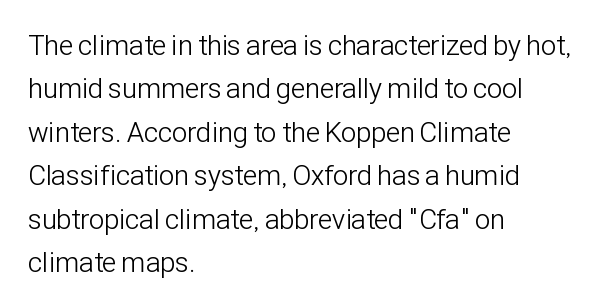
How would I describe the line gaps? Plain and ordinary. This is the regular roman posture of the typeface. All the whitespace from short lines collects on the right. Quick note: underline off. Serifs: no, the terminals of the letterforms are clean.
